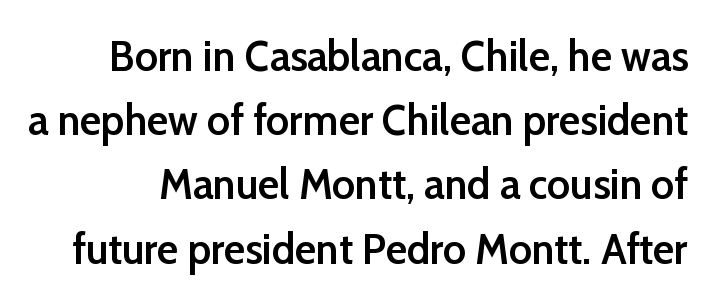
Q: Is the text bold? A: Semi-bold.
Q: Is the text italic (slanted)? A: No, it is upright.
Q: Is the typeface a serif or a sans-serif typeface? A: Sans-serif.
Q: Is the text underlined? A: No.
Q: Is the spacing between letters normal or unusually wide? A: Normal.
Q: Is the spacing between lines tight, normal or loose? A: Normal.
Q: Width (condensed, normal, or wide)? A: Normal.
Q: Stroke contrast? A: Low.
Q: x-height? A: Medium.
Q: Monospaced? A: No.
